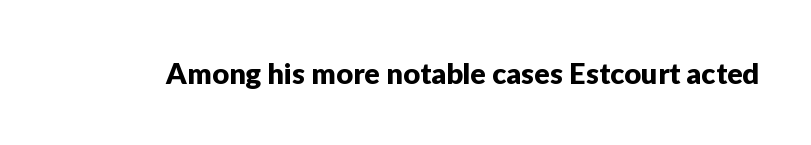
{"serif": "no", "italic": "no", "width": "normal", "stroke_contrast": "low", "x_height": "medium", "monospaced": "no", "underline": "no", "letter_spacing": "normal", "letter_spacing_em": 0.0, "glyph_px": 29}
